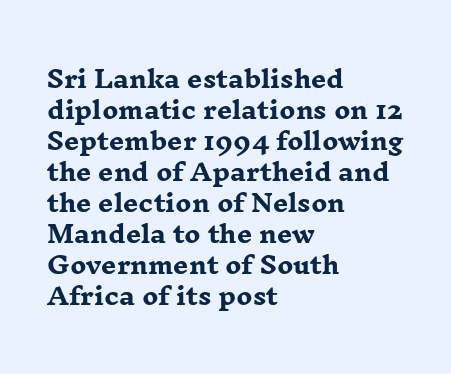
If you measured baseline to baseline, you'd find a middling distance. The specimen reads as upright at a glance. Glyph-to-glyph distance matches everyday printed text. Heavy, bold letterforms. Each row of text sits above clean, open space.
